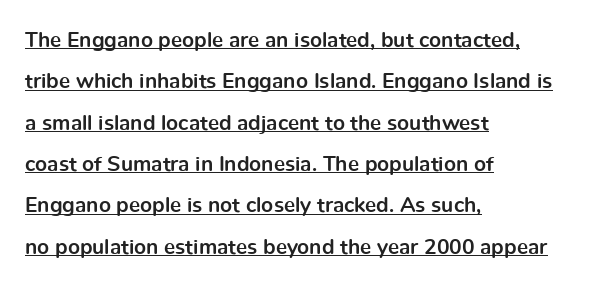
The image shows 21 px bold type, upright; set left-aligned, loose line spacing (1.97x), normal letter spacing, underlined.
